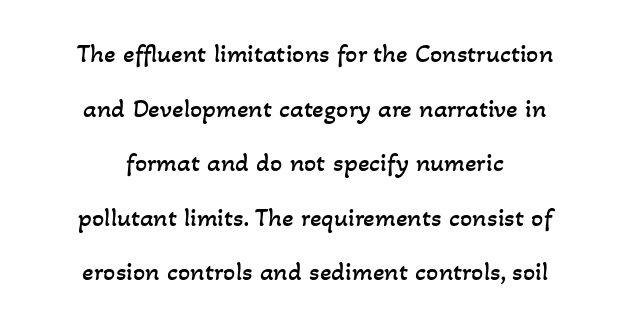
Caption: standard tracking, unaltered. Counters stay open thanks to moderate or lighter strokes. Airy leading. The compositor balanced each line on the midline.
